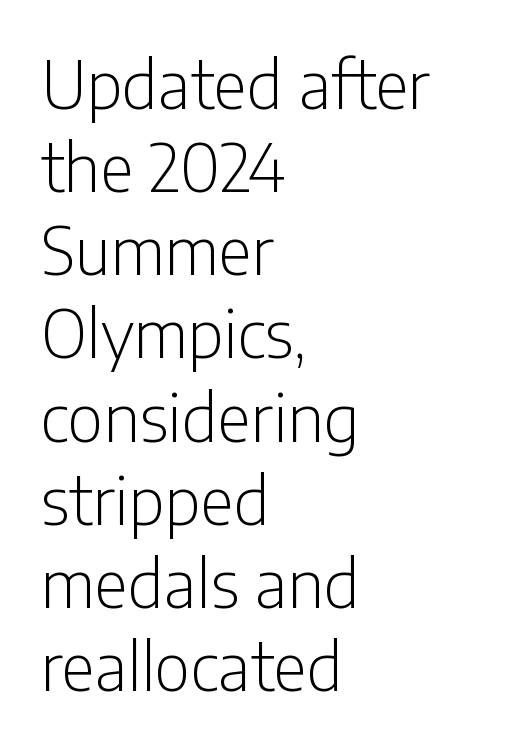
{"serif": "no", "italic": "no", "bold": "no", "weight": "light", "width": "condensed", "stroke_contrast": "low", "x_height": "medium", "monospaced": "no", "underline": "no", "align": "left", "line_spacing": "normal", "line_spacing_ratio": 1.26, "letter_spacing": "normal", "letter_spacing_em": 0.0, "glyph_px": 66}
